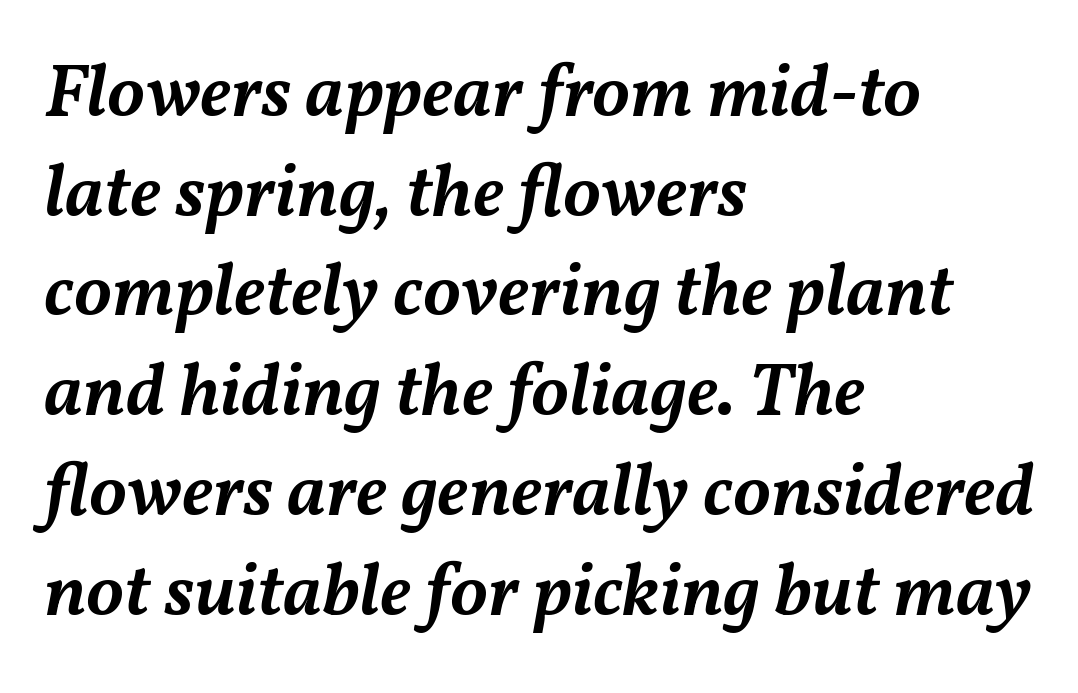
The face used here is proportionally spaced, like ordinary book or web type. The strip under each line holds only bare page. This rendering leaves character spacing at its baseline value. Leading: standard. Emphasis-style slanted type is in use. These lines stack with their left ends in a neat column.
